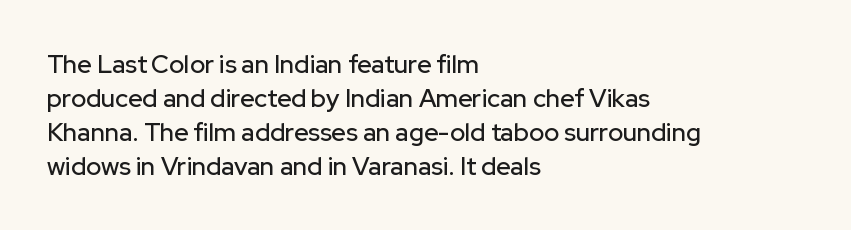
The image shows 25 px text type, upright; set left-aligned, normal line spacing (1.36x), normal letter spacing, not underlined.
